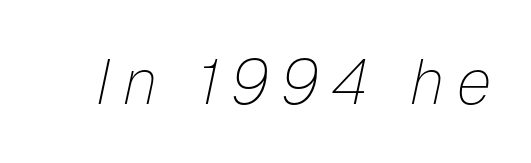
Q: Is the text bold? A: No.
Q: Is the text italic (slanted)? A: Yes, it leans right by about 12 degrees.
Q: Is the text underlined? A: No.
Q: Is the spacing between letters normal or unusually wide? A: Unusually wide.
Q: Width (condensed, normal, or wide)? A: Normal.
Q: Stroke contrast? A: Low.
Q: x-height? A: Medium.
Q: Monospaced? A: No.
